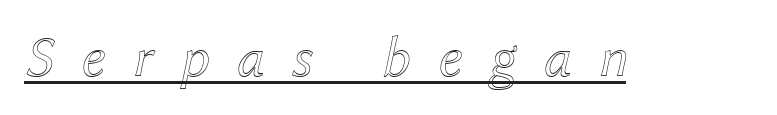
The image shows 58 px text type, italic (leaning right); set unusually wide letter spacing (+0.47 em), underlined; a medium x-height.
